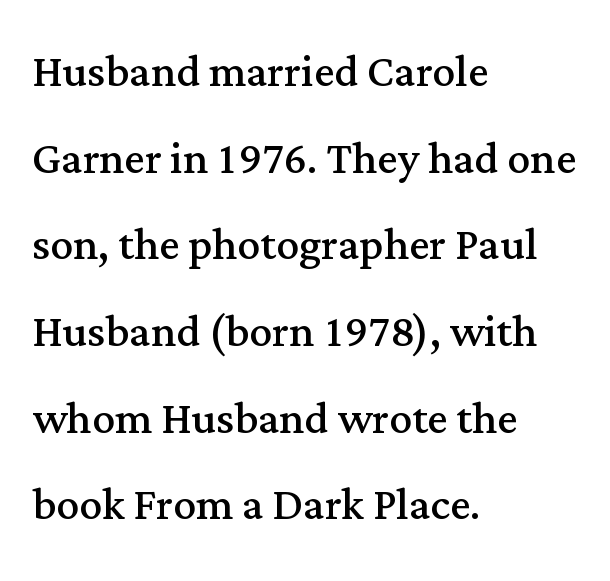
Q: Is the text bold? A: No.
Q: Is the text italic (slanted)? A: No, it is upright.
Q: Is the typeface a serif or a sans-serif typeface? A: Serif.
Q: Is the text underlined? A: No.
Q: How is the paragraph aligned? A: Left-aligned.
Q: Is the spacing between letters normal or unusually wide? A: Normal.
Q: Is the spacing between lines tight, normal or loose? A: Normal.
Q: Width (condensed, normal, or wide)? A: Normal.
Q: Stroke contrast? A: Medium.
Q: x-height? A: Medium.
Q: Monospaced? A: No.
